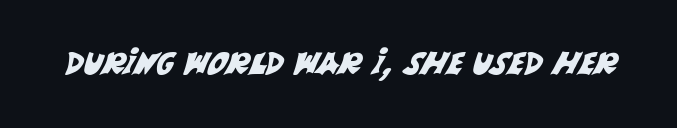
Q: Is the typeface a serif or a sans-serif typeface? A: Sans-serif.
Q: Is the text underlined? A: No.
Q: Is the spacing between letters normal or unusually wide? A: Normal.
Q: Width (condensed, normal, or wide)? A: Normal.
Q: Stroke contrast? A: Medium.
Q: x-height? A: Large.
Q: Monospaced? A: No.
